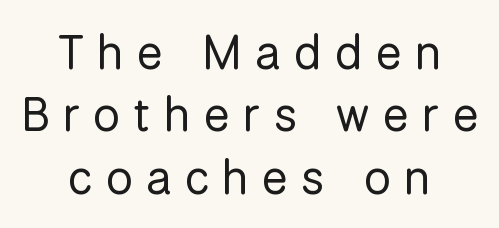
The image shows 48 px regular-weight sans-serif type, upright; set centered, normal line spacing (1.3x), unusually wide letter spacing (+0.28 em), not underlined; low stroke contrast and a medium x-height.
